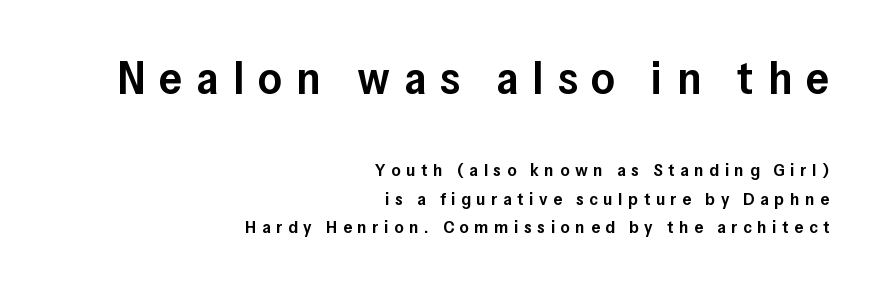
{"serif": "no", "italic": "no", "bold": "semi", "weight": "semibold", "width": "normal", "stroke_contrast": "low", "x_height": "medium", "monospaced": "no", "underline": "no", "align": "right", "line_spacing": "normal", "line_spacing_ratio": 1.58, "letter_spacing": "wide", "letter_spacing_em": 0.31, "larger_block": "first", "size_ratio": 2.56, "glyph_px": 46}
